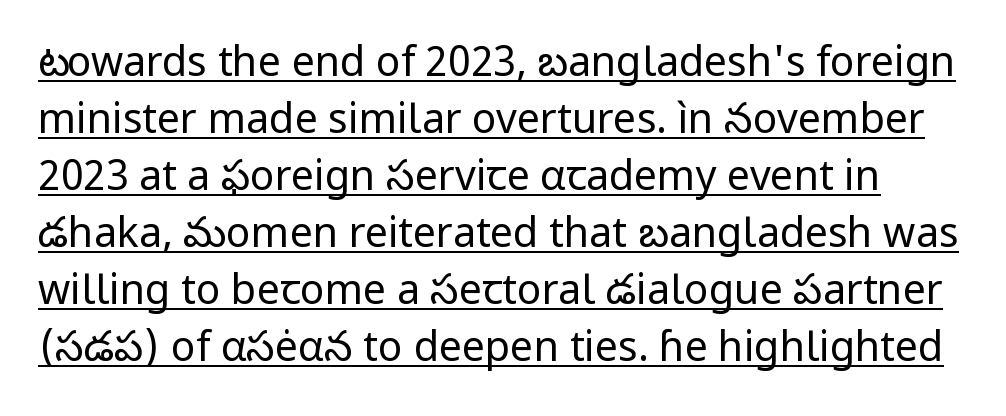
Q: Is the text bold? A: No.
Q: Is the text italic (slanted)? A: No, it is upright.
Q: Is the typeface a serif or a sans-serif typeface? A: Sans-serif.
Q: Is the text underlined? A: Yes.
Q: Is the spacing between letters normal or unusually wide? A: Normal.
Q: Is the spacing between lines tight, normal or loose? A: Normal.
Q: Width (condensed, normal, or wide)? A: Normal.
Q: Stroke contrast? A: Low.
Q: x-height? A: Medium.
Q: Monospaced? A: No.
